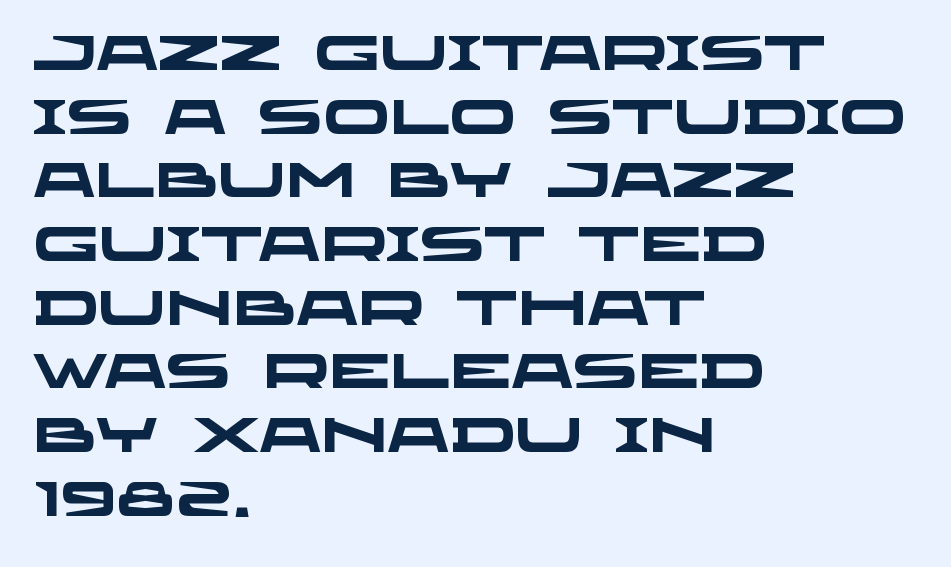
Q: Is the text bold? A: Yes.
Q: Is the typeface a serif or a sans-serif typeface? A: Sans-serif.
Q: Is the text underlined? A: No.
Q: How is the paragraph aligned? A: Left-aligned.
Q: Is the spacing between letters normal or unusually wide? A: Normal.
Q: Is the spacing between lines tight, normal or loose? A: Normal.
Q: Width (condensed, normal, or wide)? A: Wide.
Q: Stroke contrast? A: Low.
Q: x-height? A: Large.
Q: Monospaced? A: No.
